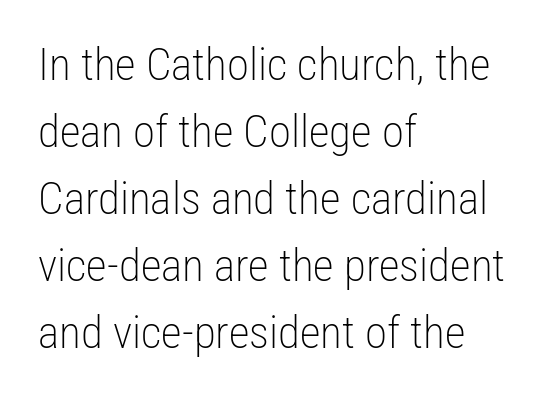
{"serif": "no", "italic": "no", "bold": "no", "weight": "light", "width": "condensed", "stroke_contrast": "low", "x_height": "medium", "monospaced": "no", "underline": "no", "align": "left", "line_spacing": "normal", "line_spacing_ratio": 1.49, "letter_spacing": "normal", "letter_spacing_em": 0.0, "glyph_px": 45}
